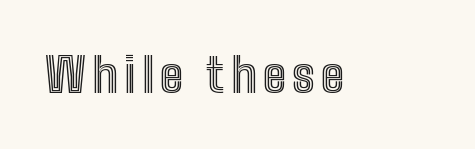
Does the lettering tilt? It doesn't — this is upright. Think of a printed novel: that variable character pitch is what you see here. Words float on clear page, feet unadorned.
